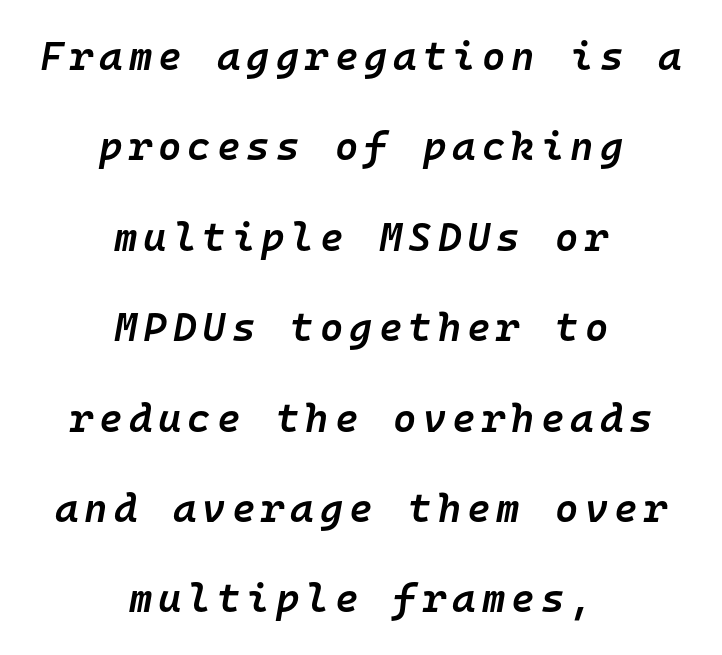
Q: Is the text bold? A: Semi-bold.
Q: Is the text italic (slanted)? A: Yes, it leans right by about 10 degrees.
Q: Is the text underlined? A: No.
Q: How is the paragraph aligned? A: Centered.
Q: Is the spacing between lines tight, normal or loose? A: Loose.
Q: Width (condensed, normal, or wide)? A: Normal.
Q: Stroke contrast? A: Low.
Q: x-height? A: Medium.
Q: Monospaced? A: Yes.
